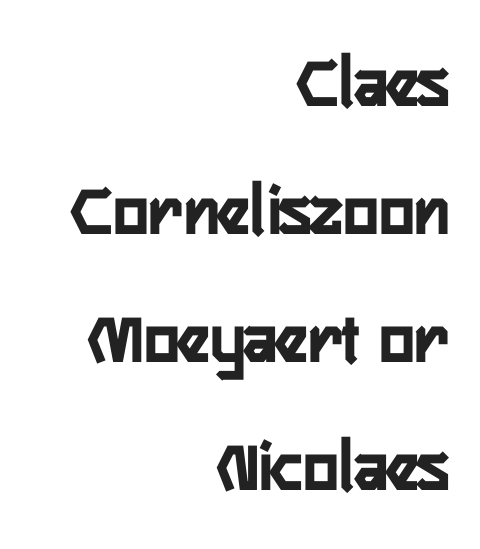
Q: Is the text bold? A: Yes.
Q: Is the text italic (slanted)? A: No, it is upright.
Q: Is the typeface a serif or a sans-serif typeface? A: Sans-serif.
Q: Is the text underlined? A: No.
Q: How is the paragraph aligned? A: Right-aligned.
Q: Is the spacing between letters normal or unusually wide? A: Normal.
Q: Width (condensed, normal, or wide)? A: Condensed.
Q: Stroke contrast? A: Low.
Q: x-height? A: Medium.
Q: Monospaced? A: No.
